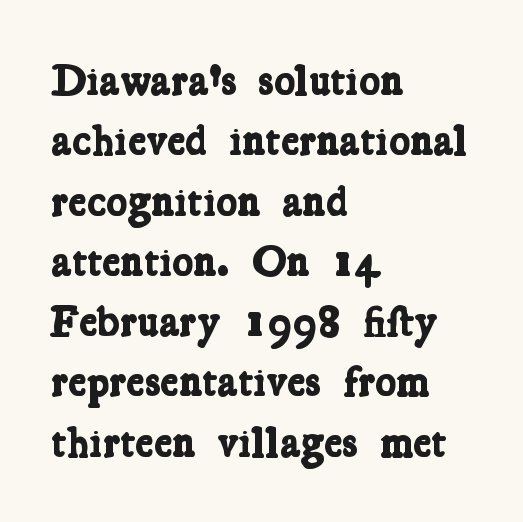
{"serif": "yes", "bold": "yes", "weight": "bold", "width": "condensed", "stroke_contrast": "low", "x_height": "medium", "monospaced": "no", "underline": "no", "align": "left", "line_spacing": "normal", "line_spacing_ratio": 1.37, "letter_spacing": "normal", "letter_spacing_em": 0.0, "glyph_px": 44}
